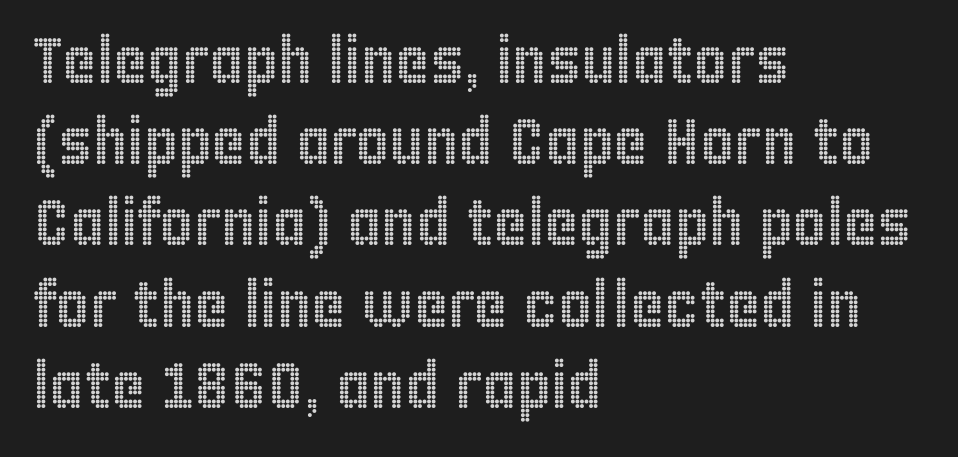
The image shows 65 px condensed type, upright; set left-aligned, normal line spacing (1.25x), normal letter spacing, not underlined; a large x-height.
